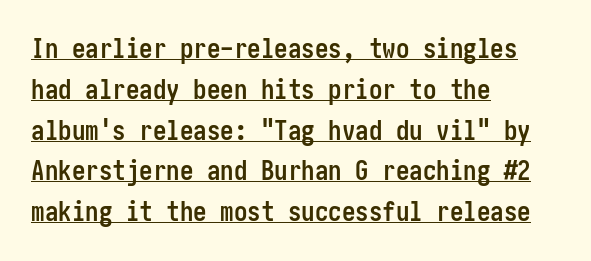
Q: Is the text bold? A: Yes.
Q: Is the text italic (slanted)? A: No, it is upright.
Q: Is the text underlined? A: Yes.
Q: How is the paragraph aligned? A: Left-aligned.
Q: Is the spacing between letters normal or unusually wide? A: Normal.
Q: Is the spacing between lines tight, normal or loose? A: Normal.
